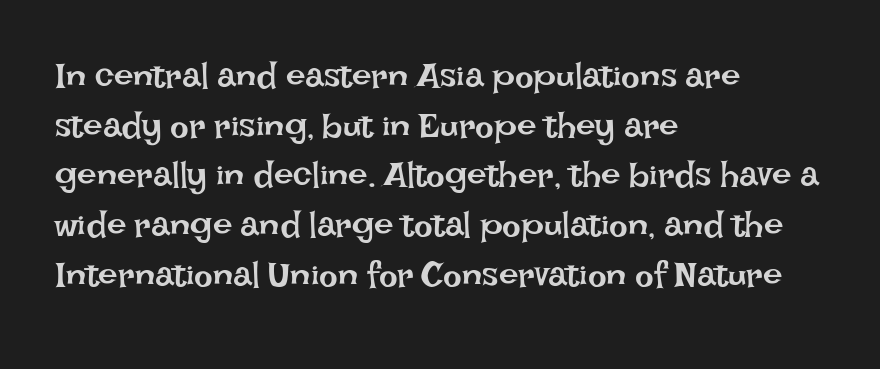
No extra ink here — the face is not bold. Inter-character spacing is left at the font's built-in metrics. These lines are rendered in a variable-pitch font. Lines of text with bare space underneath. The lines sit at an ordinary, default distance from one another.
